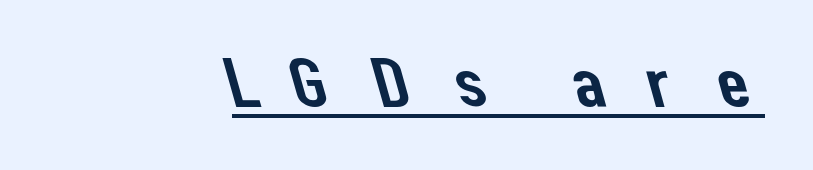
Q: Is the typeface a serif or a sans-serif typeface? A: Sans-serif.
Q: Is the text underlined? A: Yes.
Q: How is the paragraph aligned? A: Right-aligned.
Q: Is the spacing between letters normal or unusually wide? A: Unusually wide.
Q: Width (condensed, normal, or wide)? A: Normal.
Q: Stroke contrast? A: Low.
Q: x-height? A: Medium.
Q: Monospaced? A: No.
